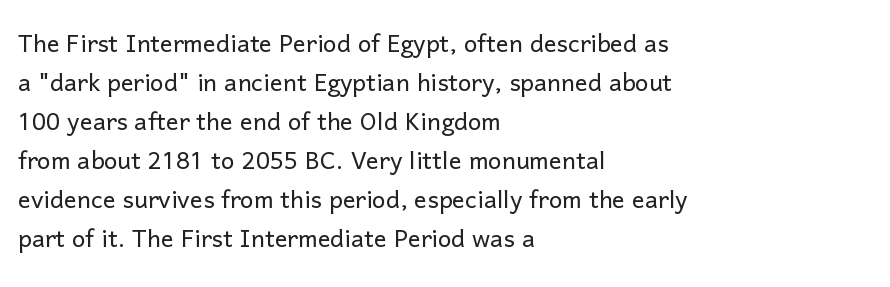
Q: Is the text bold? A: No.
Q: Is the text italic (slanted)? A: No, it is upright.
Q: Is the typeface a serif or a sans-serif typeface? A: Sans-serif.
Q: Is the text underlined? A: No.
Q: How is the paragraph aligned? A: Left-aligned.
Q: Is the spacing between letters normal or unusually wide? A: Normal.
Q: Width (condensed, normal, or wide)? A: Normal.
Q: Stroke contrast? A: Low.
Q: x-height? A: Medium.
Q: Monospaced? A: No.
